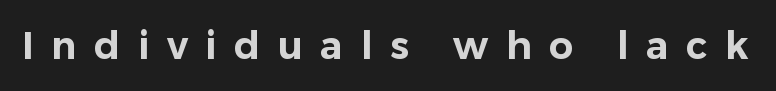
Italic: no, the glyphs are upright roman. This rendering features lettering with no underline. Students, note that the glyphs here are deliberately spaced far apart. The designer went with a sans here, leaving each stem footless. The face used here is proportionally spaced, like ordinary book or web type.
